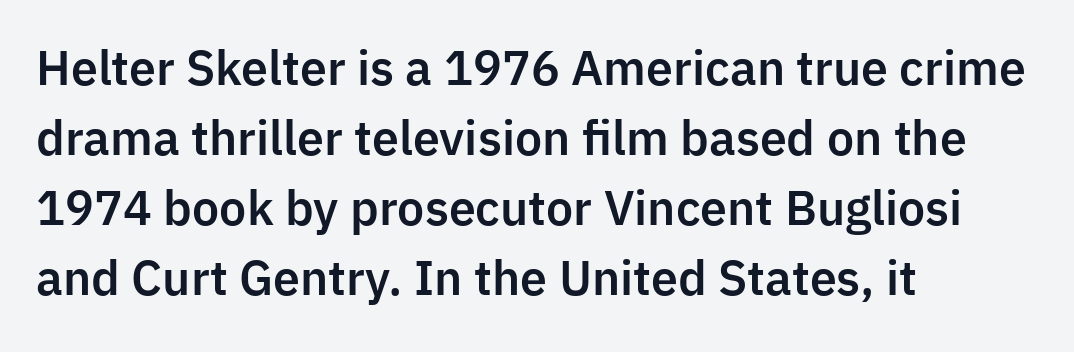
{"serif": "no", "italic": "no", "width": "normal", "stroke_contrast": "low", "x_height": "medium", "monospaced": "no", "underline": "no", "align": "left", "line_spacing": "normal", "line_spacing_ratio": 1.52, "letter_spacing": "normal", "letter_spacing_em": 0.0, "glyph_px": 46}
